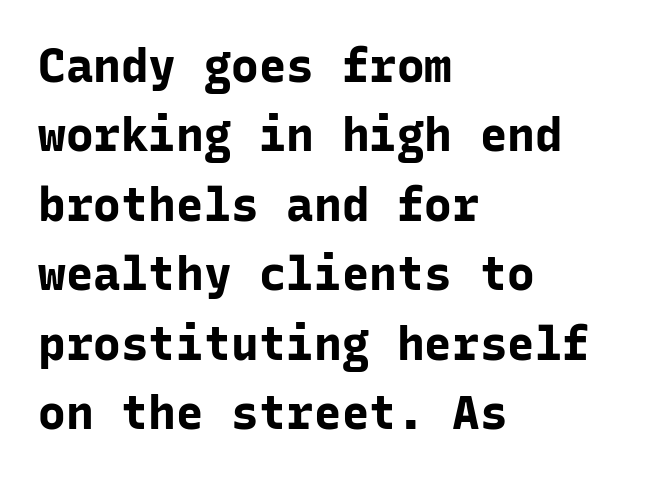
{"serif": "no", "italic": "no", "bold": "yes", "weight": "bold", "width": "normal", "stroke_contrast": "low", "x_height": "medium", "monospaced": "yes", "underline": "no", "align": "left", "line_spacing": "normal", "line_spacing_ratio": 1.51, "letter_spacing": "normal", "letter_spacing_em": 0.0, "glyph_px": 46}
